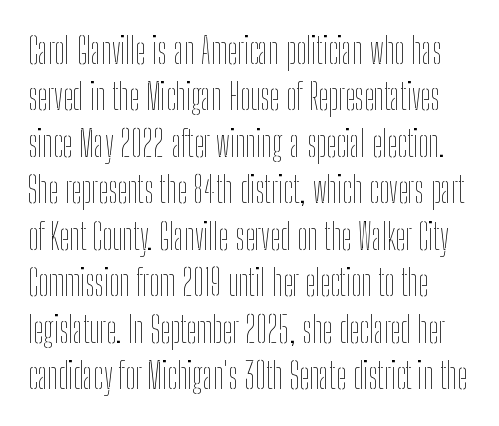
This is the regular roman posture of the typeface. Anything drawn beneath the words? Only blank space. Honestly, the letter spacing is just normal — you wouldn't notice it. Summary of vertical rhythm: regular, with standard interline spacing. No chunkiness to these letters — they're not bold.
